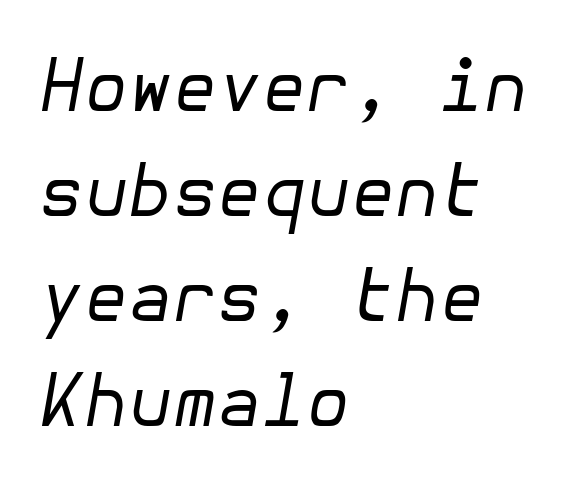
{"italic": "yes", "lean": "right", "slant_degrees": 10, "bold": "no", "weight": "regular", "width": "normal", "stroke_contrast": "low", "x_height": "medium", "underline": "no", "align": "left", "line_spacing": "normal", "line_spacing_ratio": 1.46, "letter_spacing": "normal", "letter_spacing_em": 0.0, "glyph_px": 72}
